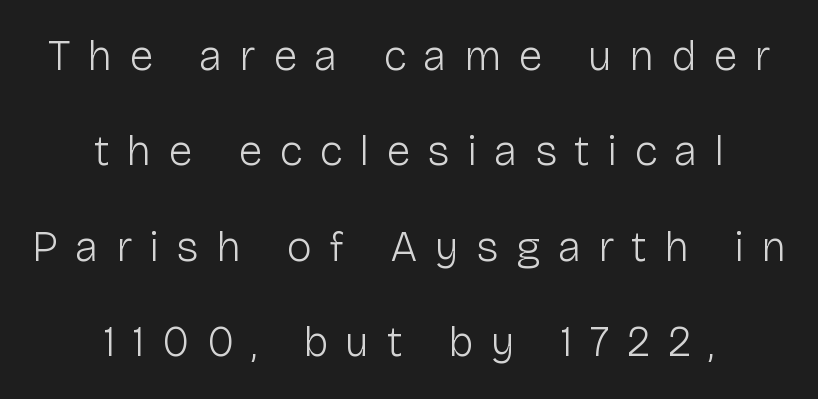
{"serif": "no", "italic": "no", "bold": "no", "weight": "light", "width": "normal", "stroke_contrast": "low", "x_height": "medium", "monospaced": "no", "underline": "no", "align": "center", "line_spacing": "loose", "line_spacing_ratio": 2.22, "letter_spacing": "wide", "letter_spacing_em": 0.4, "glyph_px": 43}
